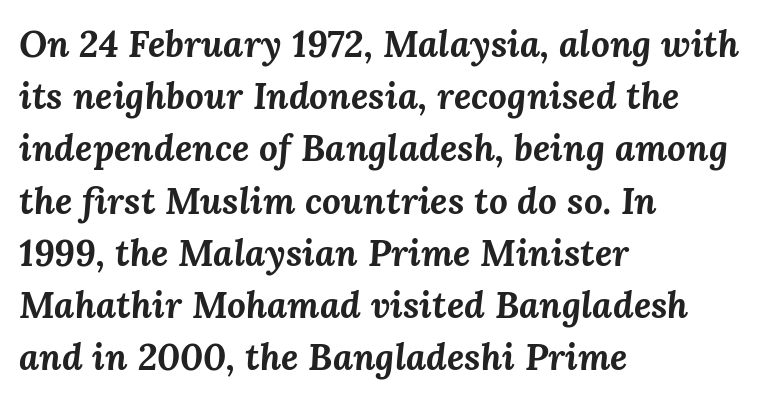
The image shows 37 px bold type, italic (leaning right); set left-aligned, normal line spacing (1.41x), normal letter spacing, not underlined; medium stroke contrast and a medium x-height.
